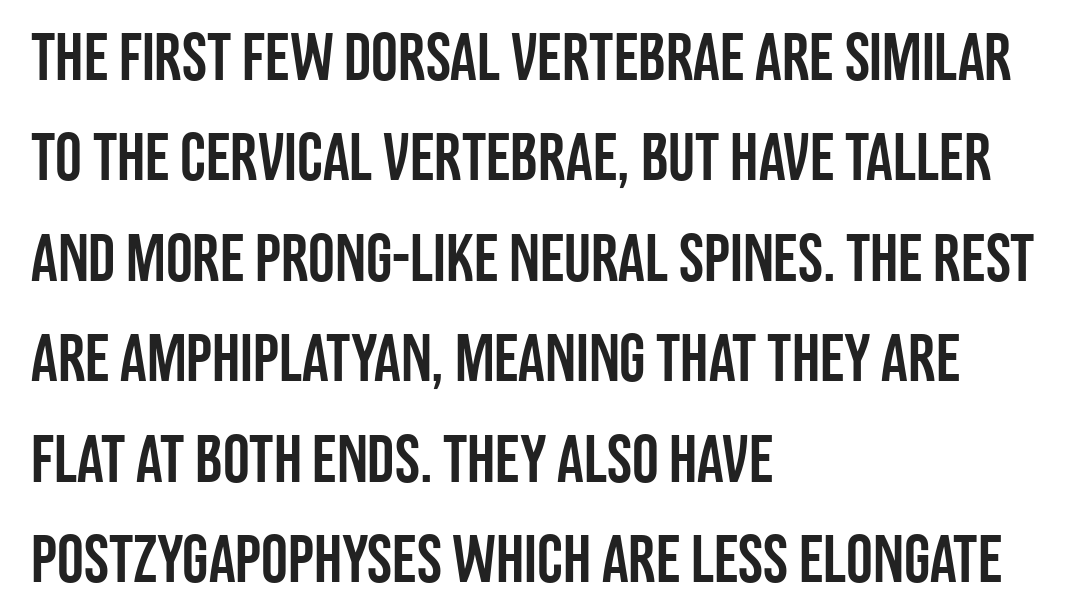
The image shows 67 px condensed sans-serif type, upright; set left-aligned, normal line spacing (1.5x), normal letter spacing, not underlined; low stroke contrast and a large x-height.
